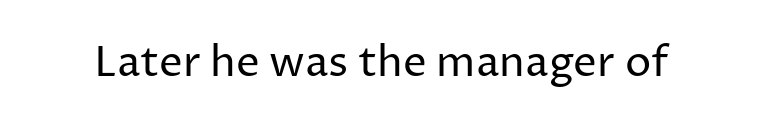
{"serif": "no", "italic": "no", "bold": "no", "weight": "regular", "width": "normal", "stroke_contrast": "low", "x_height": "medium", "monospaced": "no", "underline": "no", "letter_spacing": "normal", "letter_spacing_em": 0.0, "glyph_px": 42}
